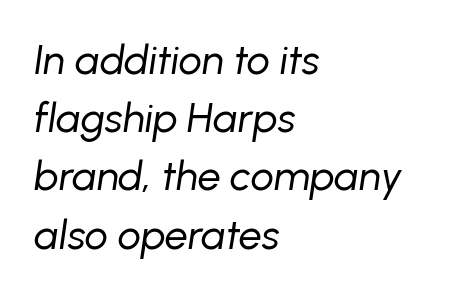
The image shows 41 px regular-weight type, italic (leaning right); set left-aligned, normal line spacing (1.42x), normal letter spacing, not underlined; low stroke contrast and a medium x-height.
